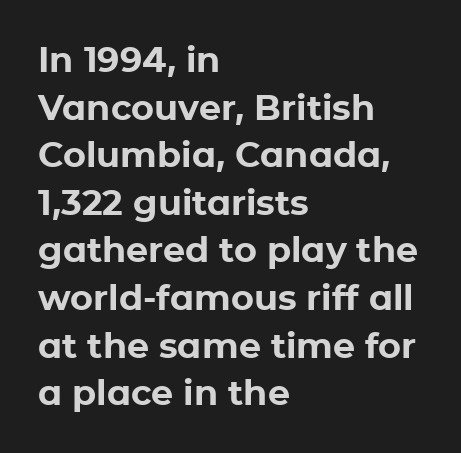
Q: Is the text bold? A: Yes.
Q: Is the text italic (slanted)? A: No, it is upright.
Q: Is the typeface a serif or a sans-serif typeface? A: Sans-serif.
Q: Is the text underlined? A: No.
Q: How is the paragraph aligned? A: Left-aligned.
Q: Is the spacing between letters normal or unusually wide? A: Normal.
Q: Is the spacing between lines tight, normal or loose? A: Normal.
Q: Width (condensed, normal, or wide)? A: Normal.
Q: Stroke contrast? A: Low.
Q: x-height? A: Medium.
Q: Monospaced? A: No.
